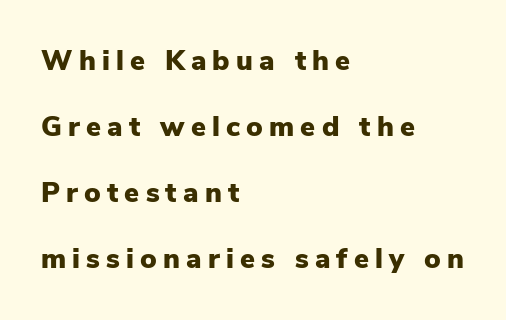
The image shows 28 px heavy sans-serif type, upright; set left-aligned, loose line spacing (2.36x), unusually wide letter spacing (+0.22 em), not underlined; low stroke contrast and a medium x-height.
